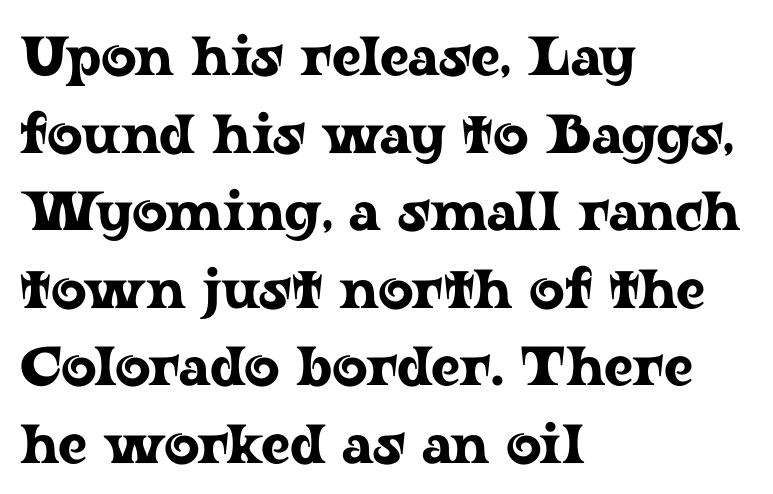
The image shows 55 px wide serif type, upright; set left-aligned, normal line spacing (1.41x), normal letter spacing, not underlined; low stroke contrast and a medium x-height.
